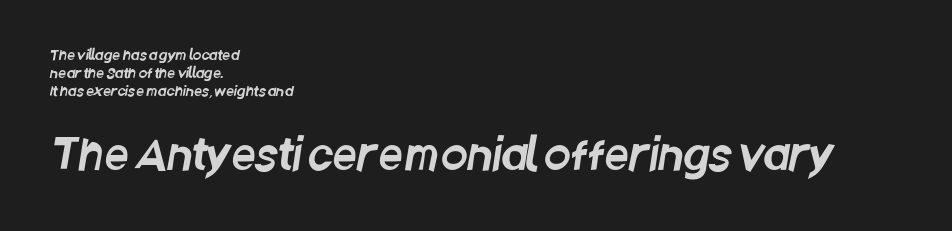
The image shows 43 px condensed sans-serif type; set left-aligned, normal line spacing (1.28x), normal letter spacing, not underlined; the second (bottom) block is 3.07x larger; low stroke contrast and a large x-height.
